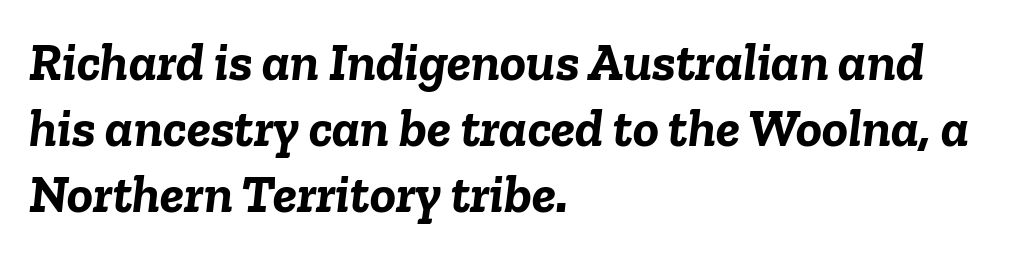
Nothing unusual about the tracking: characters are spaced as the font intends. Quick note: italic. If you drew a ruler down the left edge, every line would touch it. Pretty heavy lettering here — definitely bold. Only glyphs here, with clear space below each row.
